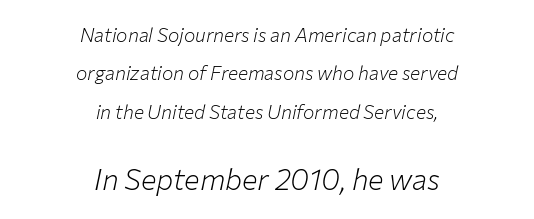
{"italic": "yes", "lean": "right", "slant_degrees": 12, "bold": "no", "weight": "light", "width": "normal", "stroke_contrast": "low", "x_height": "medium", "monospaced": "no", "underline": "no", "align": "center", "line_spacing": "loose", "line_spacing_ratio": 2.02, "letter_spacing": "normal", "letter_spacing_em": 0.0, "larger_block": "second", "size_ratio": 1.53, "glyph_px": 29}
